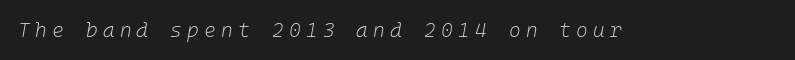
The image shows 20 px text type, italic (leaning right); set unusually wide letter spacing (+0.26 em), not underlined.
